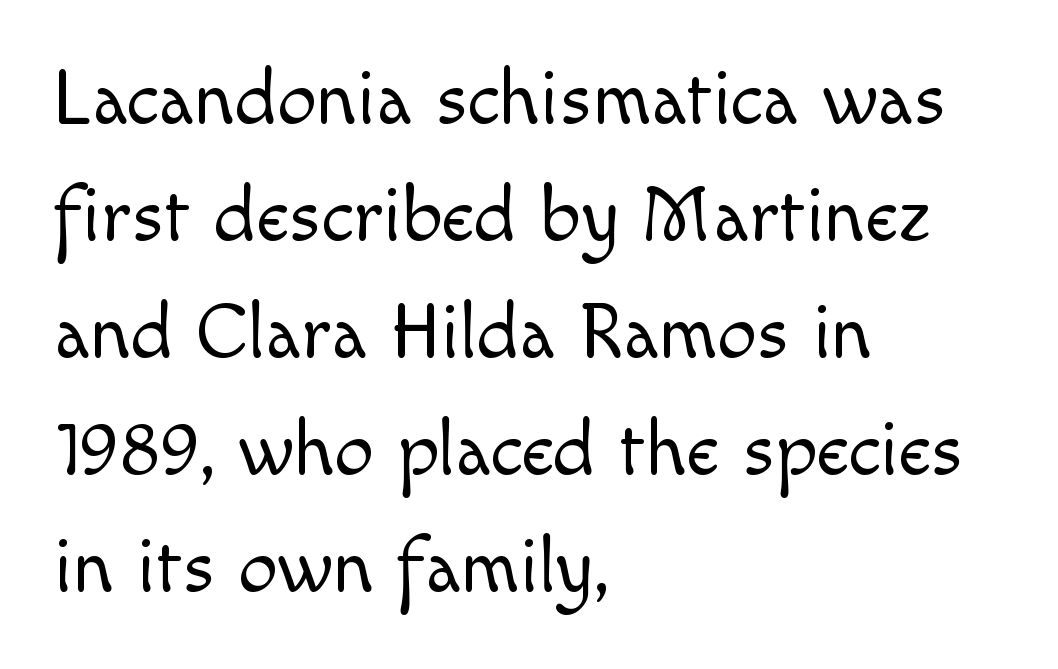
The weight tops out at a normal text grade. Character widths vary here, with narrow letters taking less room than wide ones. Characters follow at the spacing the type designer built in. The words here are not underlined. You can tell it's not italic because the verticals are truly vertical. The passage is arranged the way most books set body copy — flush left.
